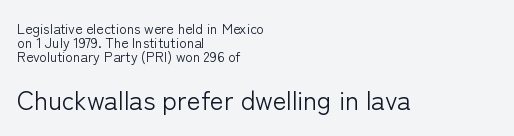
{"italic": "no", "bold": "no", "underline": "no", "align": "left", "line_spacing": "tight", "line_spacing_ratio": 0.99, "letter_spacing": "normal", "letter_spacing_em": 0.0, "larger_block": "second", "size_ratio": 1.86, "glyph_px": 26}
